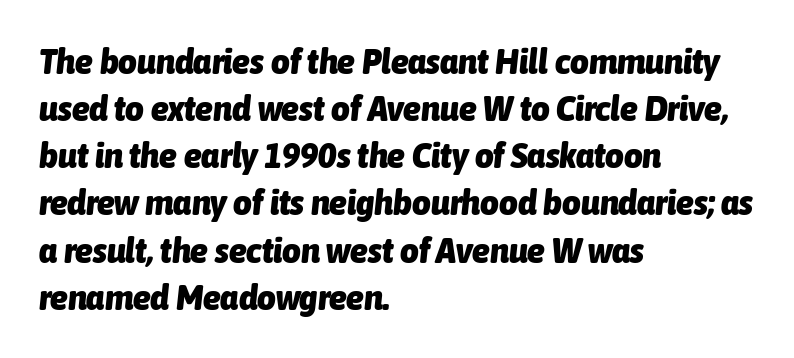
Q: Is the text bold? A: Yes.
Q: Is the text italic (slanted)? A: Yes, it leans right by about 6 degrees.
Q: Is the text underlined? A: No.
Q: How is the paragraph aligned? A: Left-aligned.
Q: Is the spacing between letters normal or unusually wide? A: Normal.
Q: Is the spacing between lines tight, normal or loose? A: Normal.
Q: Width (condensed, normal, or wide)? A: Condensed.
Q: Stroke contrast? A: Low.
Q: x-height? A: Medium.
Q: Monospaced? A: No.
